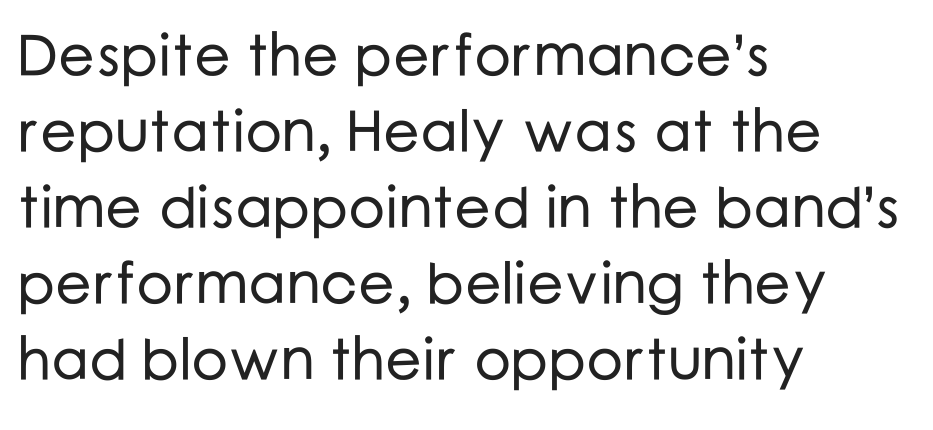
Q: Is the text italic (slanted)? A: No, it is upright.
Q: Is the typeface a serif or a sans-serif typeface? A: Sans-serif.
Q: Is the text underlined? A: No.
Q: How is the paragraph aligned? A: Left-aligned.
Q: Is the spacing between letters normal or unusually wide? A: Normal.
Q: Is the spacing between lines tight, normal or loose? A: Normal.
Q: Width (condensed, normal, or wide)? A: Normal.
Q: Stroke contrast? A: Low.
Q: x-height? A: Medium.
Q: Monospaced? A: No.
